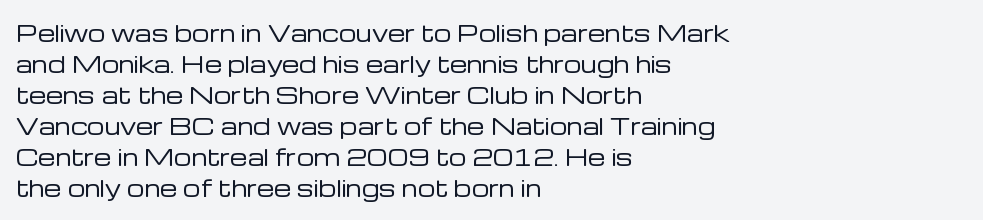
The words here are not underlined. Default kerning and tracking; the words read as compact shapes. The paragraph shown leans on its left margin. Posture: straight, roman, zero tilt. Vertical stems look standard width or narrower in stroke. Vertical spacing — default.
